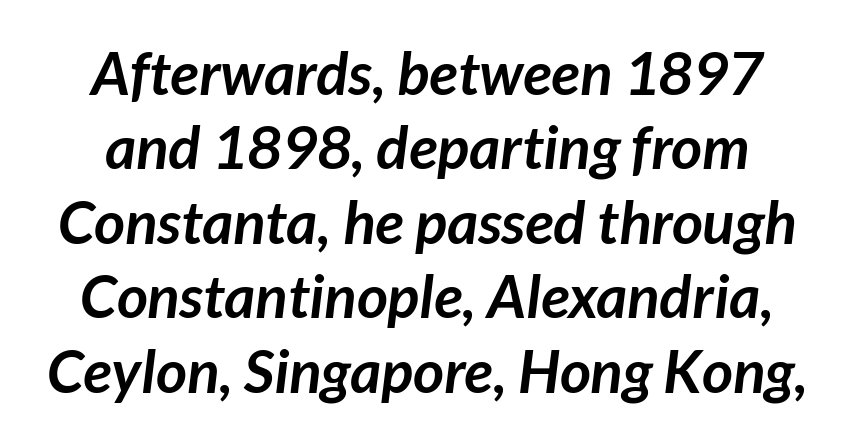
No extra tracking has been applied to these lines. Weight check: bold — yes, fully. A typesetter would call this proportional, since set widths differ per character. The letters carry no serifs — their stems end cleanly without finishing strokes.
